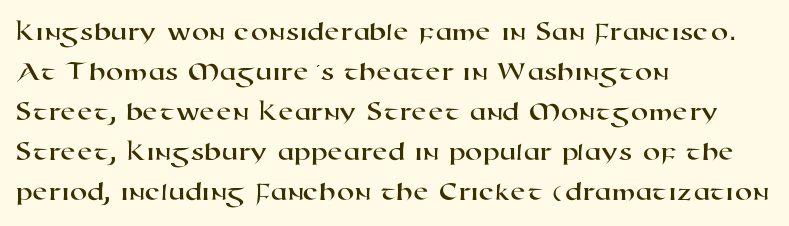
The image shows 28 px wide sans-serif type; set left-aligned, normal line spacing (1.43x), normal letter spacing, not underlined; high stroke contrast and a medium x-height.
